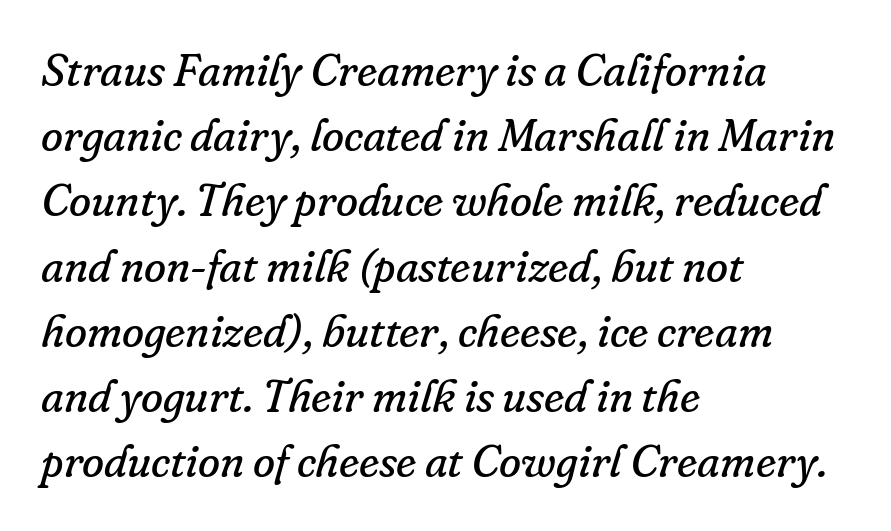
The image shows 45 px regular-weight serif type, italic (leaning right); set left-aligned, normal line spacing (1.45x), normal letter spacing, not underlined; low stroke contrast and a small x-height.
